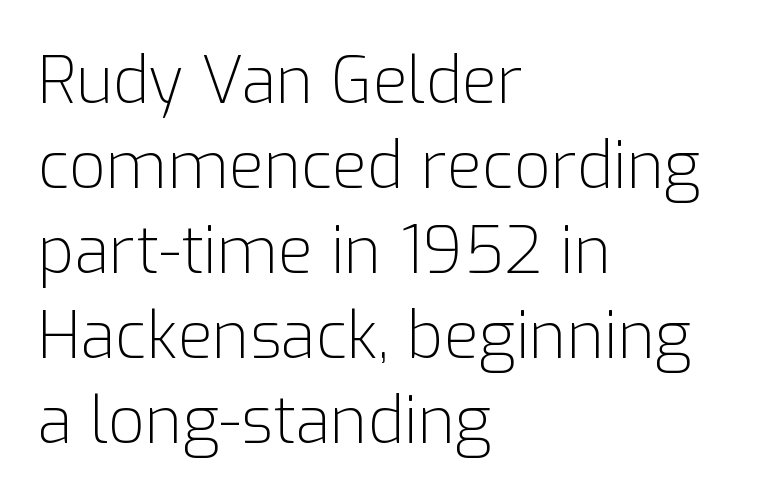
Q: Is the text bold? A: No.
Q: Is the text italic (slanted)? A: No, it is upright.
Q: Is the typeface a serif or a sans-serif typeface? A: Sans-serif.
Q: Is the text underlined? A: No.
Q: How is the paragraph aligned? A: Left-aligned.
Q: Is the spacing between letters normal or unusually wide? A: Normal.
Q: Is the spacing between lines tight, normal or loose? A: Normal.
Q: Width (condensed, normal, or wide)? A: Normal.
Q: Stroke contrast? A: Low.
Q: x-height? A: Medium.
Q: Monospaced? A: No.
